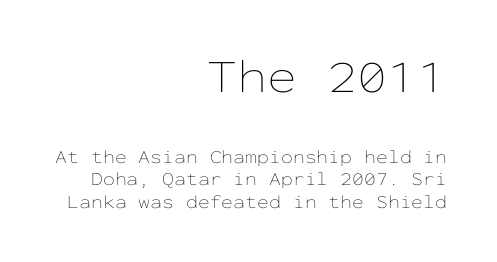
Q: Is the text bold? A: No.
Q: Is the text italic (slanted)? A: No, it is upright.
Q: Is the text underlined? A: No.
Q: How is the paragraph aligned? A: Right-aligned.
Q: Is the spacing between letters normal or unusually wide? A: Normal.
Q: Which block of text is set in a larger size, the first (top) or the second (bottom)? A: The first (top) one.
Q: Width (condensed, normal, or wide)? A: Wide.
Q: Stroke contrast? A: Low.
Q: x-height? A: Medium.
Q: Monospaced? A: Yes.
